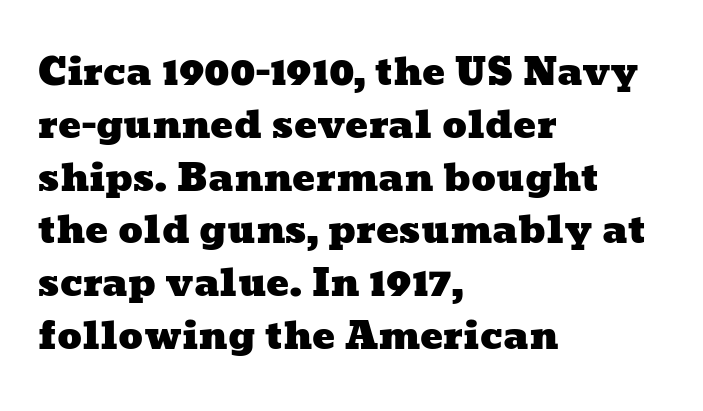
The image shows 38 px wide type; set left-aligned, normal line spacing (1.39x), normal letter spacing, not underlined; low stroke contrast and a medium x-height.
